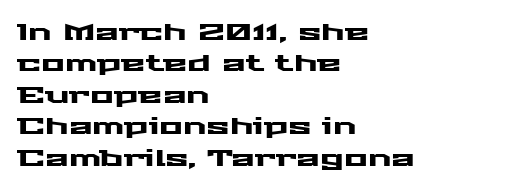
{"italic": "no", "underline": "no", "align": "left", "line_spacing": "normal", "line_spacing_ratio": 1.43, "letter_spacing": "normal", "letter_spacing_em": 0.0, "glyph_px": 22}
